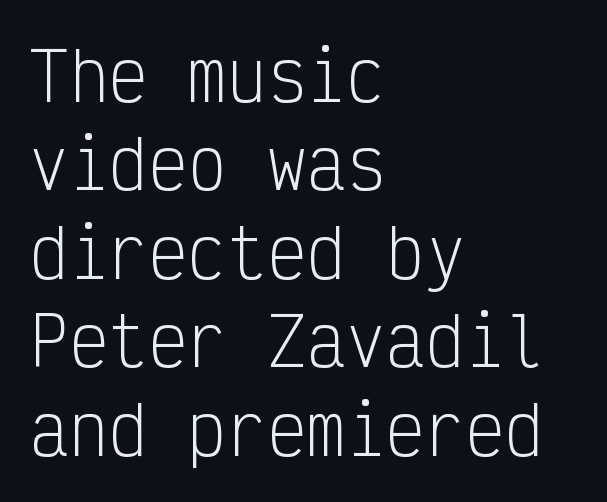
{"serif": "no", "italic": "no", "bold": "no", "weight": "light", "width": "condensed", "stroke_contrast": "low", "x_height": "medium", "monospaced": "yes", "underline": "no", "align": "left", "line_spacing": "normal", "line_spacing_ratio": 1.34, "letter_spacing": "normal", "letter_spacing_em": 0.0, "glyph_px": 66}
